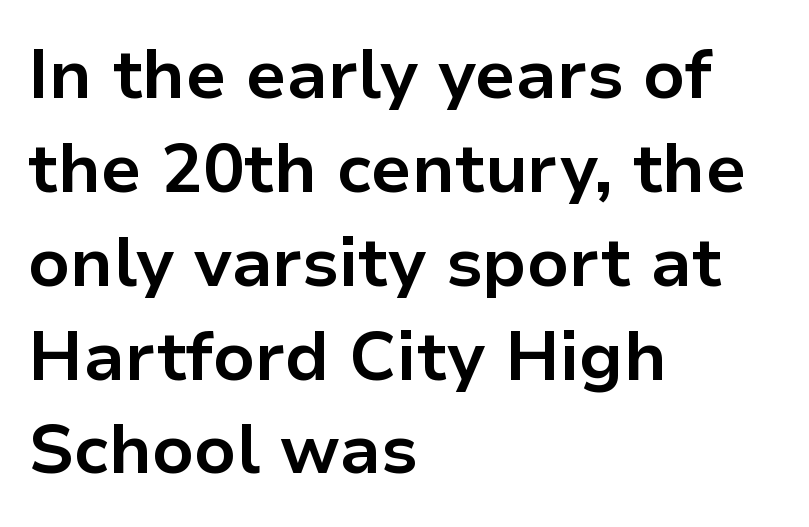
The passage shown is typed in a proportional face where columns would drift. The specimen omits any rule beneath the text block's lines. The designer left line spacing at the default. Heft: maximum for text — a bold.
